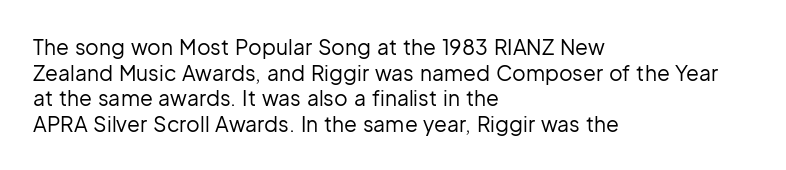
{"italic": "no", "bold": "no", "underline": "no", "align": "left", "line_spacing_ratio": 1.22, "letter_spacing": "normal", "letter_spacing_em": 0.0, "glyph_px": 21}
